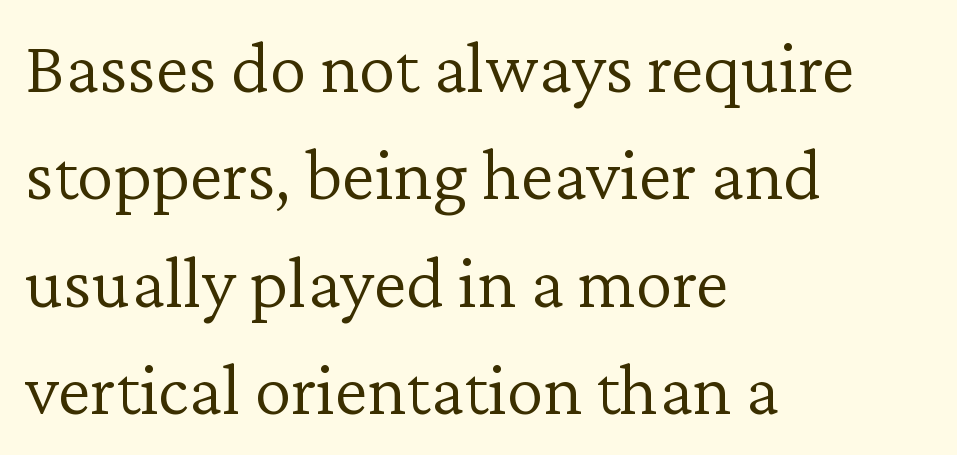
The passage shown is typeset with a serif family. The gap between lines stays unmarked. Proportional: the letters do not fall into vertical columns. Style check: upright. Honestly, the letter spacing is just normal — you wouldn't notice it. Is the block centered? No — it sits flush against the left margin.
